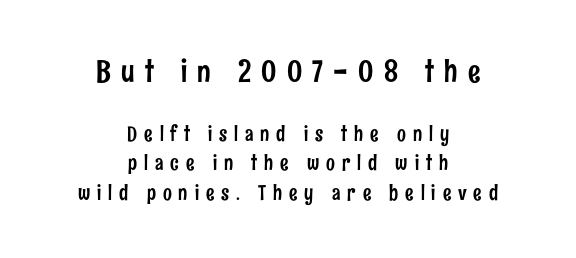
The image shows 31 px condensed sans-serif type, upright; set centered, normal line spacing (1.41x), unusually wide letter spacing (+0.33 em), not underlined; the first (top) block is 1.48x larger; low stroke contrast and a medium x-height.
